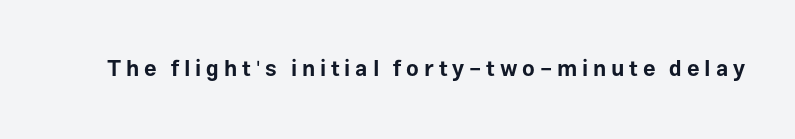
{"italic": "no", "bold": "yes", "underline": "no", "letter_spacing": "wide", "letter_spacing_em": 0.22, "glyph_px": 22}
